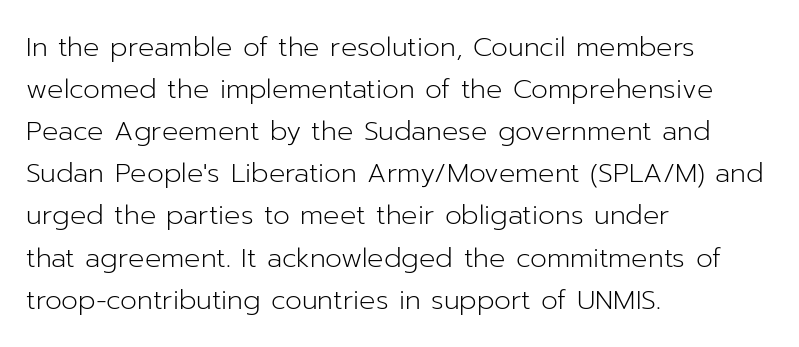
Each new line begins a customary step beneath the previous one. The passage shown is not underscored anywhere. Weight: not bold — regular or lighter. Nope, not italic — everything's standing straight. A classic flush-left, rag-right setting is used for this passage.
